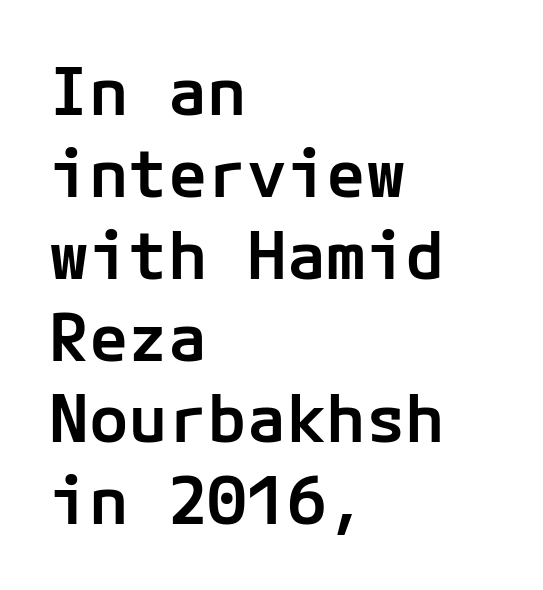
Descenders are the only things crossing below the line. The font's upright variant was chosen for this text. The lines are quadded left. What weight is shown? A semibold, between regular and bold. Typographically, this falls in the sans-serif category.
